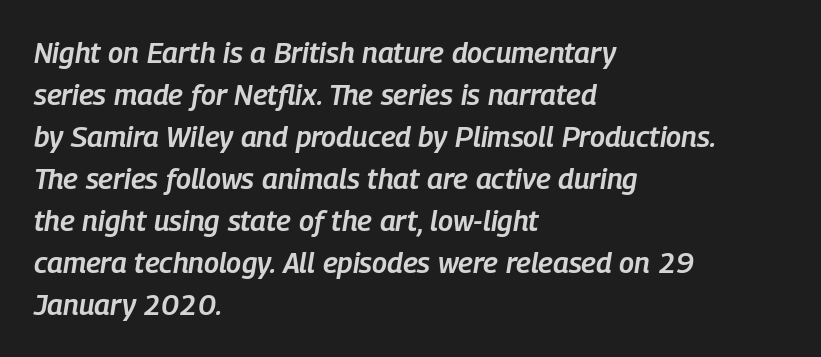
{"italic": "yes", "lean": "right", "slant_degrees": 9, "bold": "semi", "weight": "semibold", "width": "condensed", "stroke_contrast": "low", "x_height": "medium", "monospaced": "no", "underline": "no", "align": "left", "line_spacing": "normal", "line_spacing_ratio": 1.45, "letter_spacing": "normal", "letter_spacing_em": 0.0, "glyph_px": 29}
